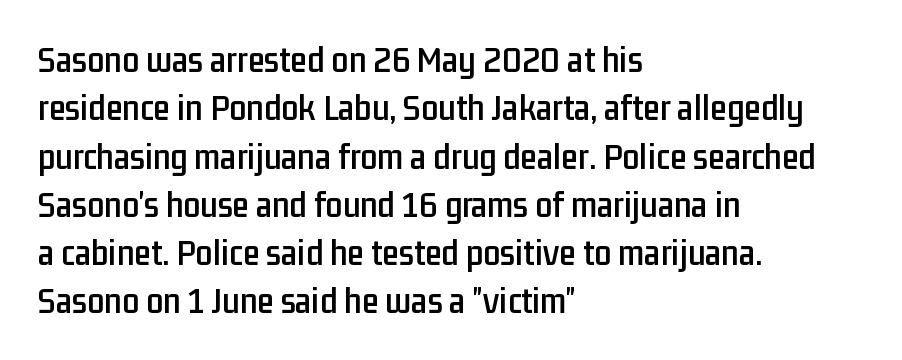
Is this a fixed-width face? No — the glyphs have proportional, varying widths. Grotesque or geometric, the face here clearly has no serifs. It's the straight-up-and-down kind of type. The text block is weighted toward the left margin, trailing off unevenly rightward. Unmarked baselines from the first word to the last.
